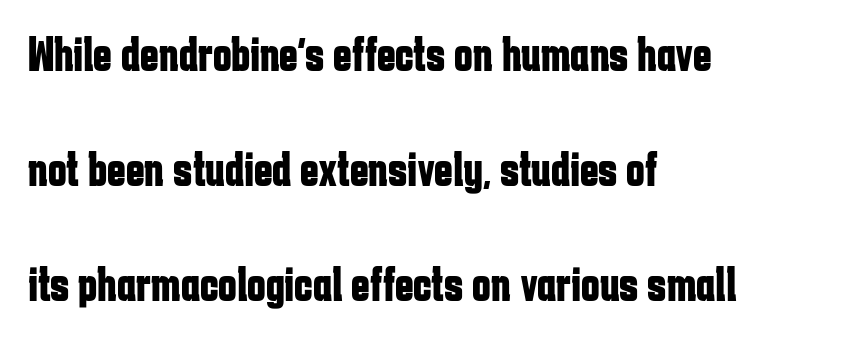
The image shows 50 px bold, condensed sans-serif type, upright; set left-aligned, loose line spacing (2.3x), normal letter spacing, not underlined; low stroke contrast and a medium x-height.
